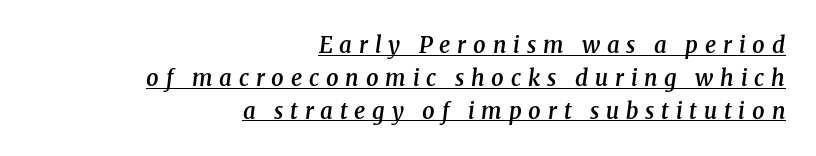
{"italic": "yes", "lean": "right", "slant_degrees": 8, "bold": "semi", "underline": "yes", "align": "right", "line_spacing": "normal", "line_spacing_ratio": 1.49, "letter_spacing": "wide", "letter_spacing_em": 0.31, "glyph_px": 22}
